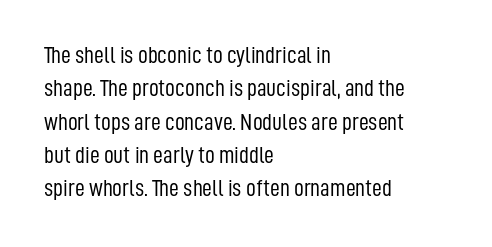
The image shows 24 px text type, upright; set left-aligned, normal line spacing (1.39x), normal letter spacing, not underlined.
